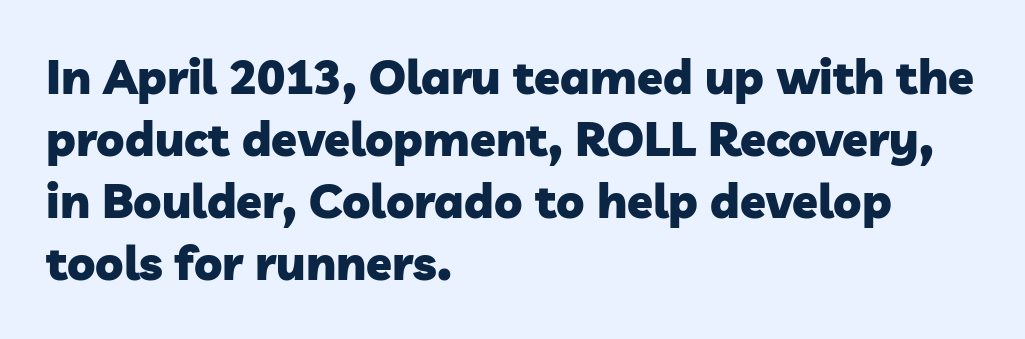
{"serif": "no", "bold": "yes", "weight": "heavy", "width": "normal", "stroke_contrast": "low", "x_height": "medium", "monospaced": "no", "underline": "no", "align": "left", "line_spacing": "normal", "line_spacing_ratio": 1.32, "letter_spacing": "normal", "letter_spacing_em": 0.0, "glyph_px": 47}
